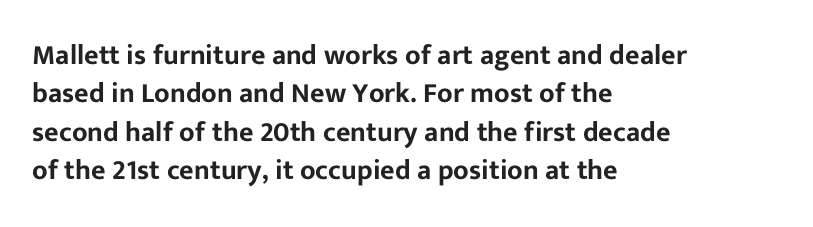
{"serif": "no", "italic": "no", "width": "normal", "stroke_contrast": "low", "x_height": "medium", "monospaced": "no", "underline": "no", "align": "left", "line_spacing": "normal", "line_spacing_ratio": 1.37, "letter_spacing": "normal", "letter_spacing_em": 0.0, "glyph_px": 28}
